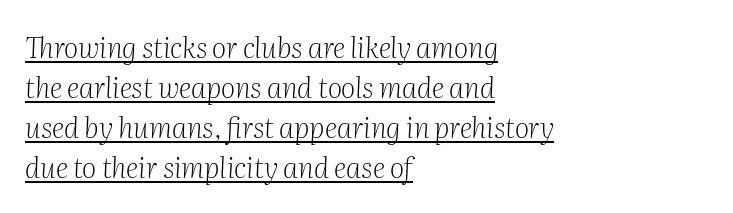
The letters look calm and open, with moderate or lighter stems. Here the designer chose a conventional face with non-uniform glyph widths. Visually the block forms a straight wall on the left and a jagged coastline on the right. I'd call this a serif setting — the letters wear small feet. Quick note: interline space is typical.
